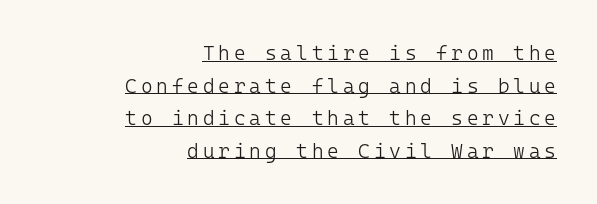
The image shows 20 px text type, upright; set right-aligned, normal line spacing (1.63x), underlined.
